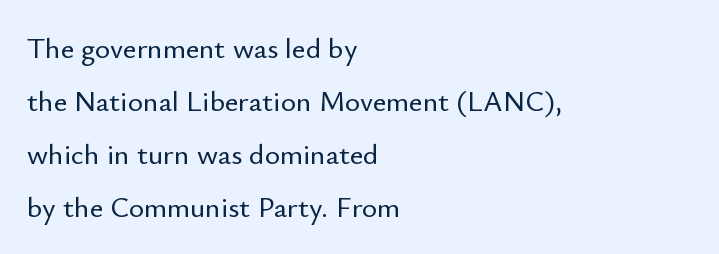
{"serif": "no", "italic": "no", "width": "normal", "stroke_contrast": "low", "x_height": "small", "monospaced": "no", "underline": "no", "align": "left", "line_spacing_ratio": 1.83, "letter_spacing": "normal", "letter_spacing_em": 0.0, "glyph_px": 29}
